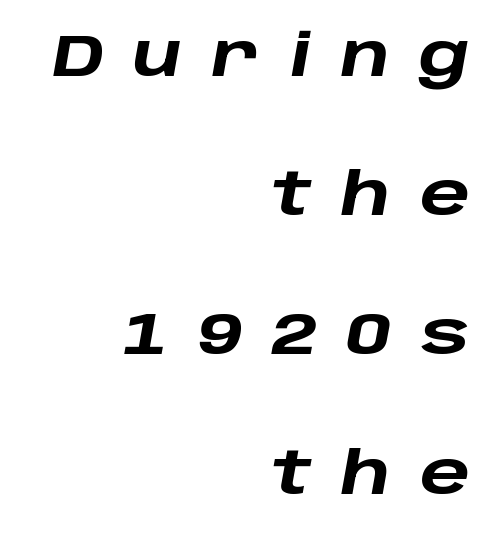
Q: Is the text bold? A: Yes.
Q: Is the text italic (slanted)? A: Yes, it leans right by about 10 degrees.
Q: Is the text underlined? A: No.
Q: How is the paragraph aligned? A: Right-aligned.
Q: Is the spacing between letters normal or unusually wide? A: Unusually wide.
Q: Is the spacing between lines tight, normal or loose? A: Loose.
Q: Width (condensed, normal, or wide)? A: Wide.
Q: Stroke contrast? A: Low.
Q: x-height? A: Large.
Q: Monospaced? A: No.
